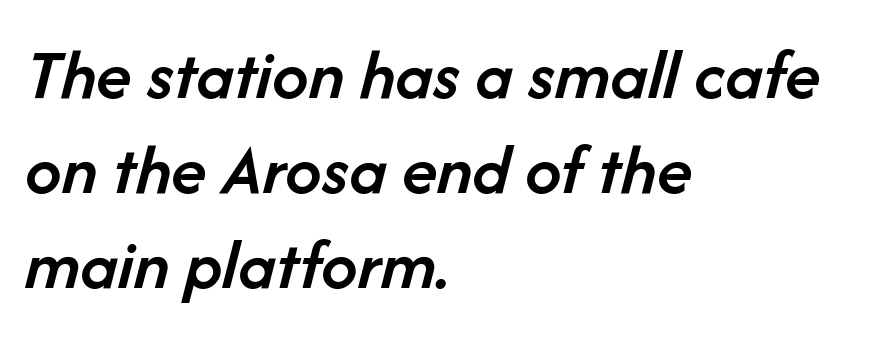
The image shows 73 px semibold type, italic (leaning right); set left-aligned, normal line spacing (1.3x), normal letter spacing, not underlined; low stroke contrast and a medium x-height.
